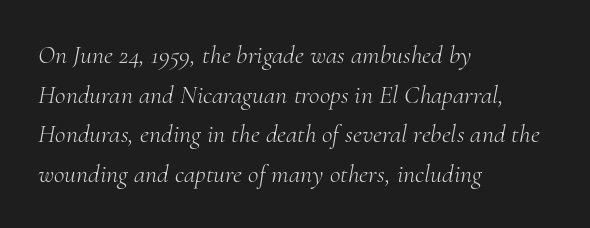
The image shows 26 px text type, italic (leaning right); set left-aligned, normal line spacing (1.52x), normal letter spacing, not underlined.
